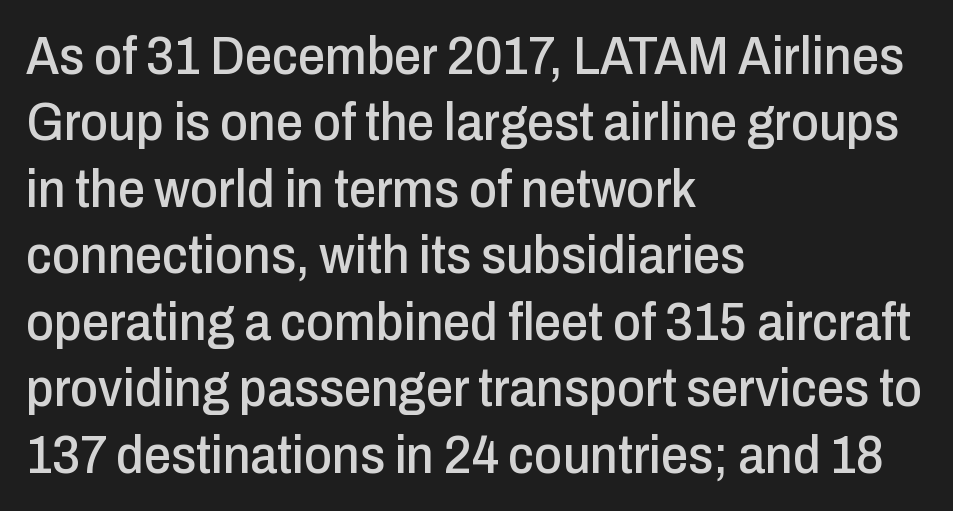
Every row of glyphs begins at an identical x-position on the left. A typesetter would mark this as roman, not italic. Standard letterfit; no display-style spreading of the glyphs. Just letters on the line, the space beneath them empty. The passage shown is typed in a proportional face where columns would drift. The passage shown is typeset with a sans-serif family.
